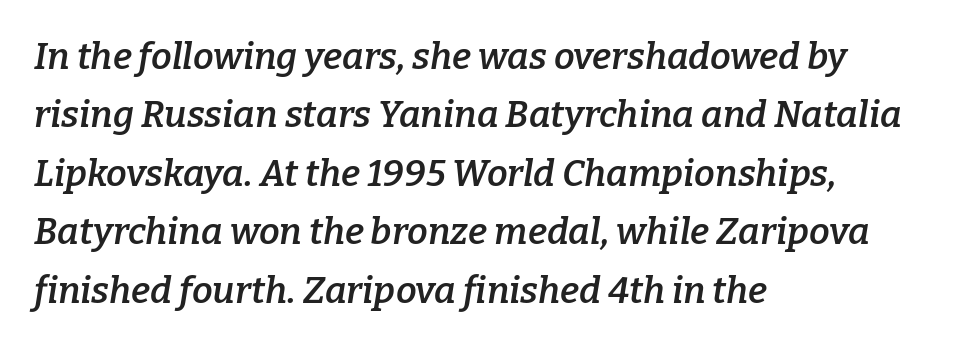
Q: Is the text bold? A: Semi-bold.
Q: Is the text italic (slanted)? A: Yes, it leans right by about 9 degrees.
Q: Is the typeface a serif or a sans-serif typeface? A: Serif.
Q: Is the text underlined? A: No.
Q: How is the paragraph aligned? A: Left-aligned.
Q: Is the spacing between letters normal or unusually wide? A: Normal.
Q: Is the spacing between lines tight, normal or loose? A: Normal.
Q: Width (condensed, normal, or wide)? A: Normal.
Q: Stroke contrast? A: Low.
Q: x-height? A: Medium.
Q: Monospaced? A: No.
